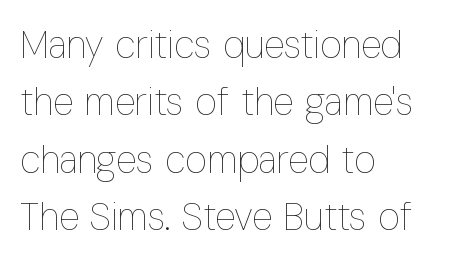
The image shows 38 px thin, condensed type, upright; set left-aligned, normal line spacing (1.51x), normal letter spacing, not underlined; low stroke contrast and a medium x-height.
